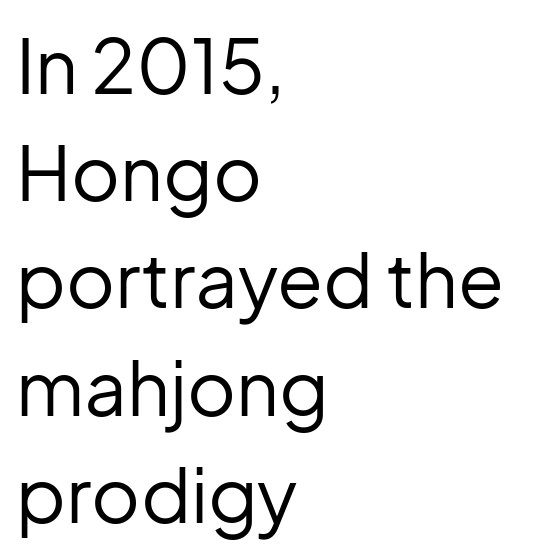
The image shows 75 px regular-weight sans-serif type, upright; set left-aligned, normal line spacing (1.43x), normal letter spacing, not underlined; low stroke contrast and a medium x-height.
